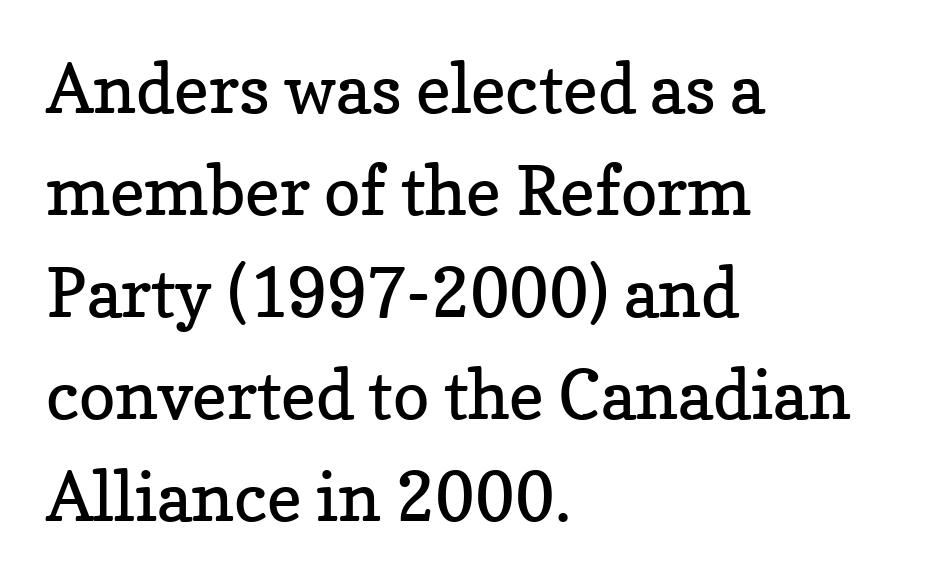
Nothing unusual about the tracking: characters are spaced as the font intends. What kind of face is this? One with serifs. The rendering anchors every line to the left-hand side. One glance says typical: line gaps are just what's usual. Does the lettering tilt? It doesn't — this is upright. Note the varied advance widths — an 'i' is clearly narrower than an 'm'.
